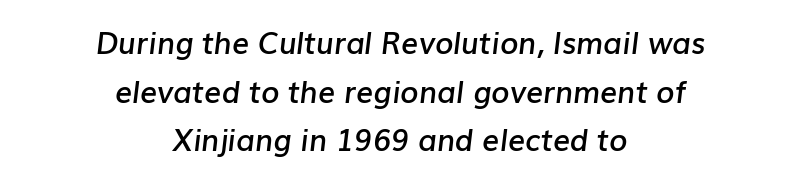
Q: Is the text bold? A: Semi-bold.
Q: Is the text italic (slanted)? A: Yes, it leans right by about 7 degrees.
Q: Is the text underlined? A: No.
Q: How is the paragraph aligned? A: Centered.
Q: Is the spacing between letters normal or unusually wide? A: Normal.
Q: Is the spacing between lines tight, normal or loose? A: Normal.
Q: Width (condensed, normal, or wide)? A: Normal.
Q: Stroke contrast? A: Low.
Q: x-height? A: Medium.
Q: Monospaced? A: No.
